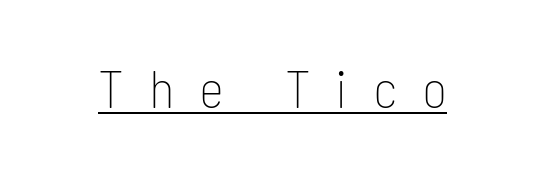
{"serif": "no", "italic": "no", "bold": "no", "weight": "thin", "width": "condensed", "stroke_contrast": "low", "x_height": "medium", "monospaced": "no", "underline": "yes", "letter_spacing": "wide", "letter_spacing_em": 0.46, "glyph_px": 54}
